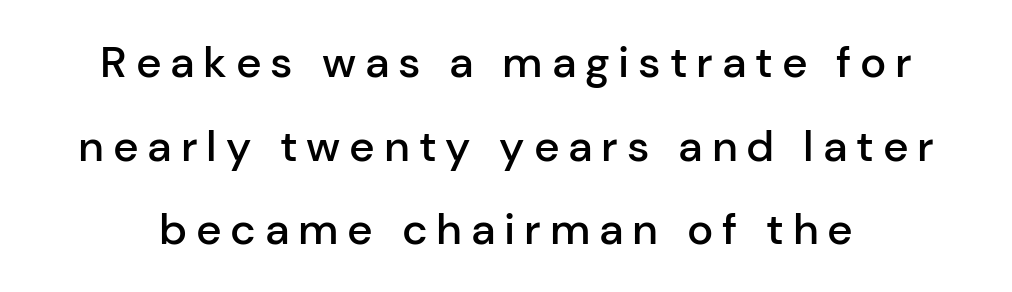
Every character sits straight up, as roman type does. In terms of letterspacing, this is a distinctly airy, spread setting. Bold? Not quite — semibold, heavier than regular but stopping short. The letters carry no serifs — their stems end cleanly without finishing strokes. The lines are spread far apart with generous leading.
